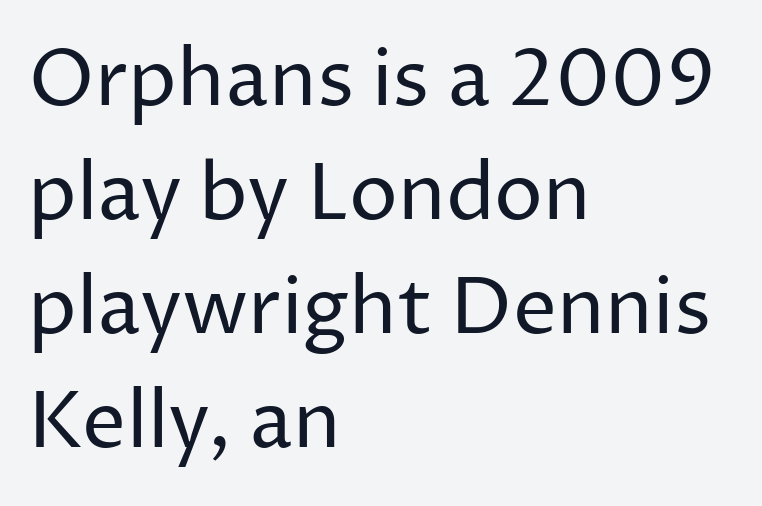
The image shows 78 px regular-weight sans-serif type, upright; set left-aligned, normal line spacing (1.46x), normal letter spacing, not underlined; low stroke contrast and a medium x-height.
